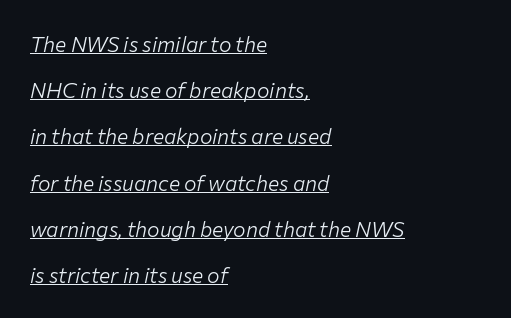
The image shows 21 px text type, italic (leaning right); set left-aligned, loose line spacing (2.2x), normal letter spacing, underlined.
